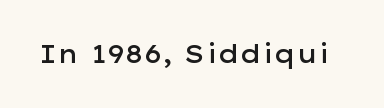
The letters stand upright; this is a roman face. Words appear dense and cohesive because spacing is normal. What weight is shown? A semibold, between regular and bold. The passage shown is not underscored anywhere.
